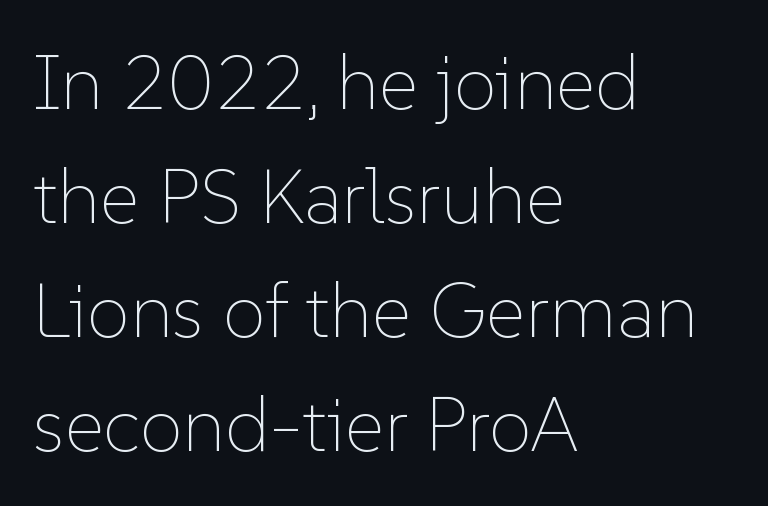
The image shows 77 px thin type, upright; set left-aligned, normal line spacing (1.48x), normal letter spacing, not underlined; low stroke contrast and a medium x-height.
